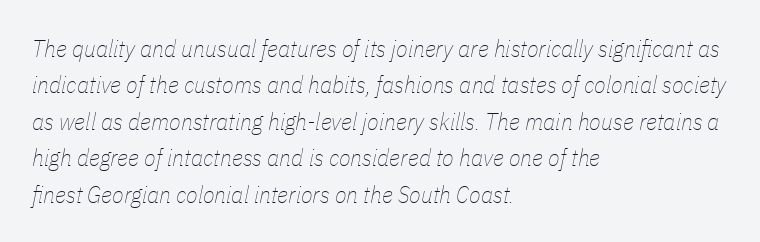
The rendering keeps characters at their native spacing. Quick note: underline off. This sample keeps an unexceptional amount of space between lines. You can tell it's italic because the verticals aren't actually vertical.
